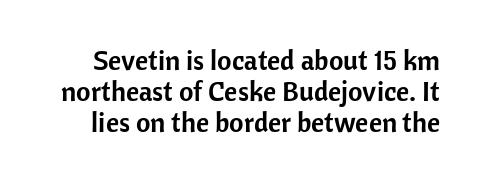
Q: Is the text italic (slanted)? A: No, it is upright.
Q: Is the typeface a serif or a sans-serif typeface? A: Sans-serif.
Q: Is the text underlined? A: No.
Q: Is the spacing between letters normal or unusually wide? A: Normal.
Q: Is the spacing between lines tight, normal or loose? A: Tight.
Q: Width (condensed, normal, or wide)? A: Normal.
Q: Stroke contrast? A: Low.
Q: x-height? A: Medium.
Q: Monospaced? A: No.
